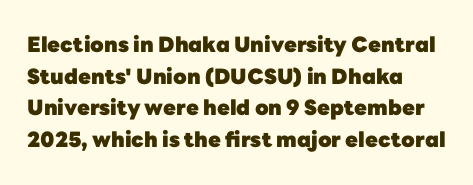
This is roman type, the default non-slanted kind. Observe the ordinary spacing: letters are neighbours, not strangers. The space between consecutive lines is moderate. Leftover space on each line is placed entirely after the last word. The string is rendered with underlining switched off. What weight is shown? A full bold with thick strokes.
